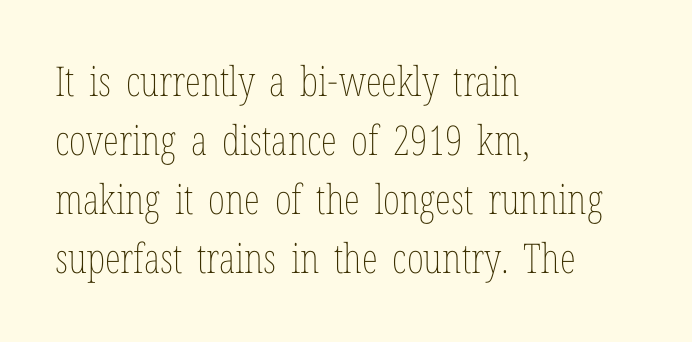
The image shows 41 px thin, condensed type, upright; set left-aligned, normal line spacing (1.44x), normal letter spacing, not underlined; low stroke contrast and a medium x-height.
